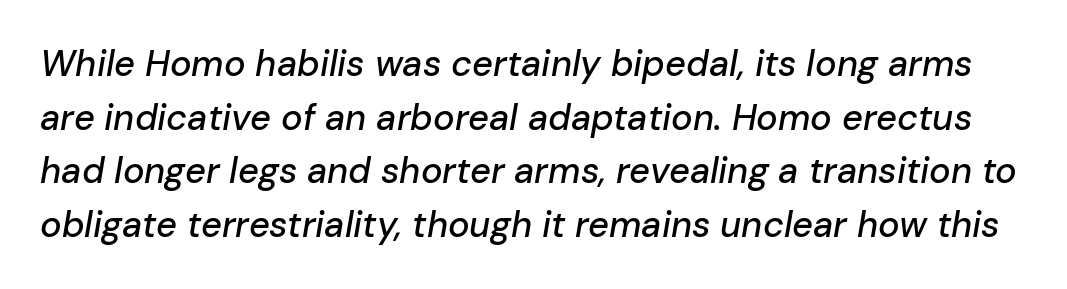
The image shows 36 px text type, italic (leaning right); set normal line spacing (1.49x), normal letter spacing, not underlined; low stroke contrast and a medium x-height.
